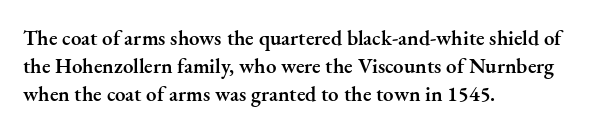
The image shows 21 px text type, upright; set left-aligned, normal line spacing (1.34x), normal letter spacing, not underlined.
